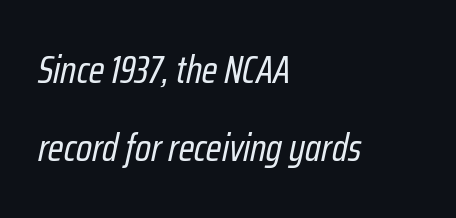
Does the lettering tilt? It does — this is italic. Do the characters align in a grid? No, the font is proportional. Teacher's note: observe the even left margin — that is flush-left alignment. The letterforms sit at book weight or below. Check the space under the baseline: it is left empty.
